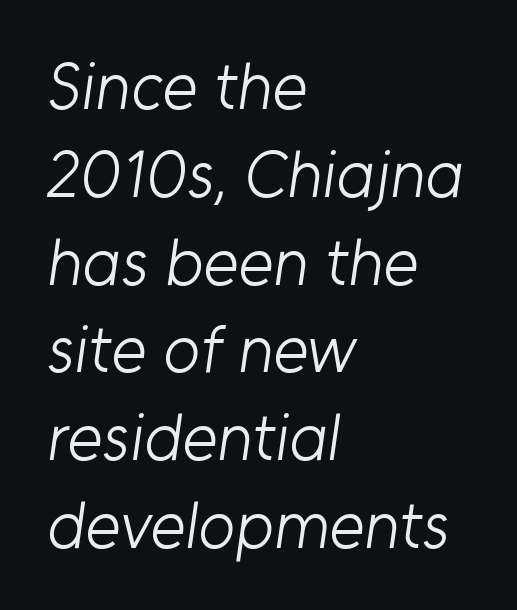
The image shows 67 px light sans-serif type; set left-aligned, normal line spacing (1.31x), normal letter spacing, not underlined; low stroke contrast and a medium x-height.
